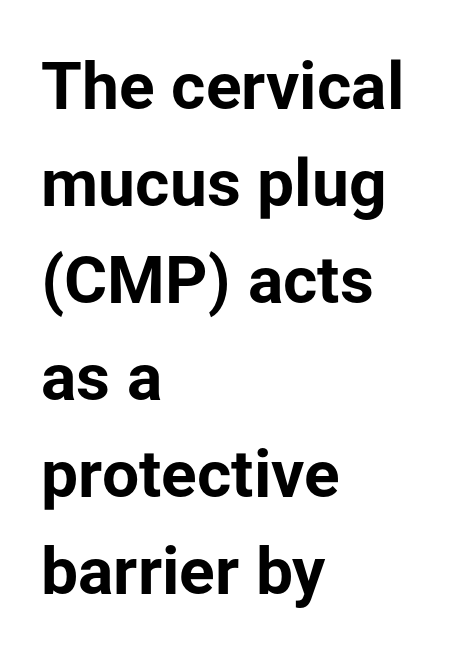
Q: Is the text bold? A: Yes.
Q: Is the text italic (slanted)? A: No, it is upright.
Q: Is the typeface a serif or a sans-serif typeface? A: Sans-serif.
Q: Is the text underlined? A: No.
Q: How is the paragraph aligned? A: Left-aligned.
Q: Is the spacing between letters normal or unusually wide? A: Normal.
Q: Is the spacing between lines tight, normal or loose? A: Normal.
Q: Width (condensed, normal, or wide)? A: Normal.
Q: Stroke contrast? A: Low.
Q: x-height? A: Medium.
Q: Monospaced? A: No.
